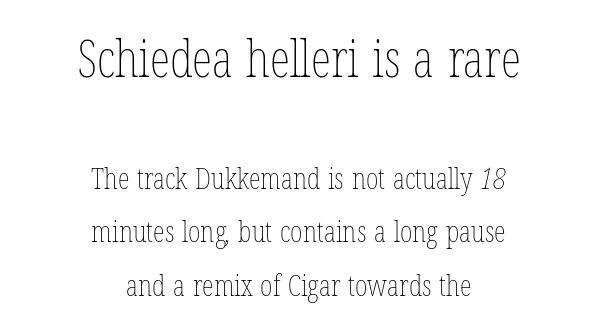
The image shows 52 px thin, condensed type; set centered, line spacing 1.79x, normal letter spacing, not underlined; the first (top) block is 1.73x larger; low stroke contrast and a medium x-height.
